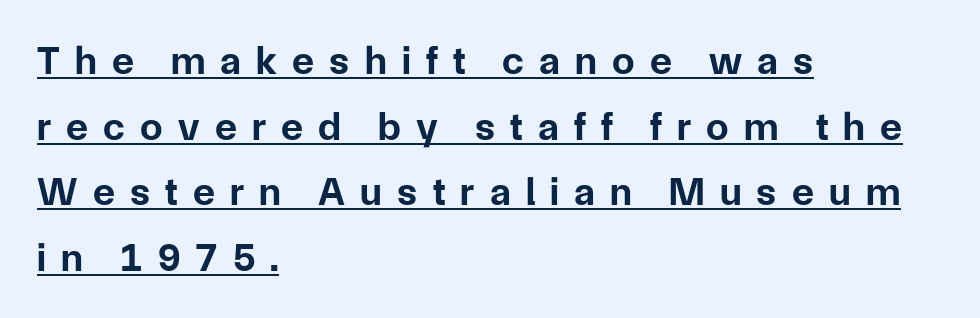
Q: Is the text bold? A: Yes.
Q: Is the text italic (slanted)? A: No, it is upright.
Q: Is the typeface a serif or a sans-serif typeface? A: Sans-serif.
Q: Is the text underlined? A: Yes.
Q: How is the paragraph aligned? A: Left-aligned.
Q: Is the spacing between letters normal or unusually wide? A: Unusually wide.
Q: Is the spacing between lines tight, normal or loose? A: Normal.
Q: Width (condensed, normal, or wide)? A: Normal.
Q: Stroke contrast? A: Low.
Q: x-height? A: Medium.
Q: Monospaced? A: No.
